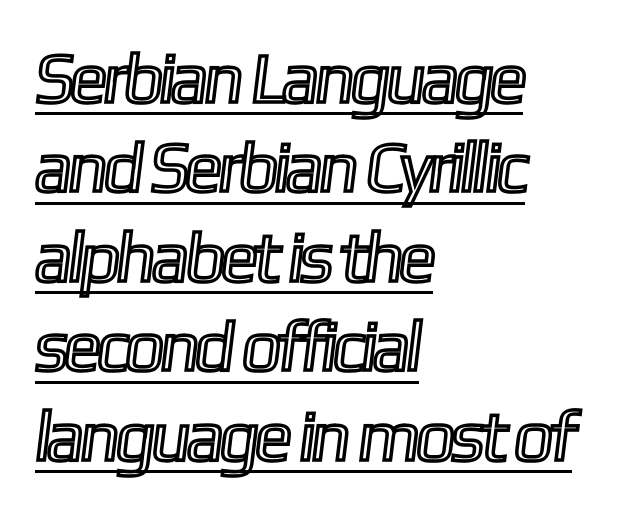
The glyphs are accompanied by a horizontal stroke just below them. The compositor pushed each line to the left boundary. Normally led — the rows are evenly, conventionally spaced. Compared with typical body copy, the letter spacing here is the same.
